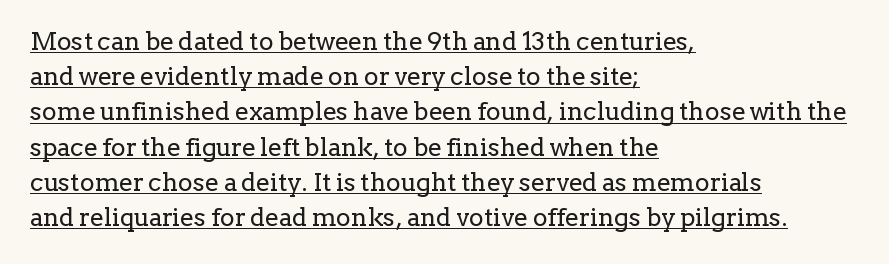
Q: Is the text bold? A: No.
Q: Is the text italic (slanted)? A: No, it is upright.
Q: Is the text underlined? A: Yes.
Q: How is the paragraph aligned? A: Left-aligned.
Q: Is the spacing between letters normal or unusually wide? A: Normal.
Q: Is the spacing between lines tight, normal or loose? A: Normal.
